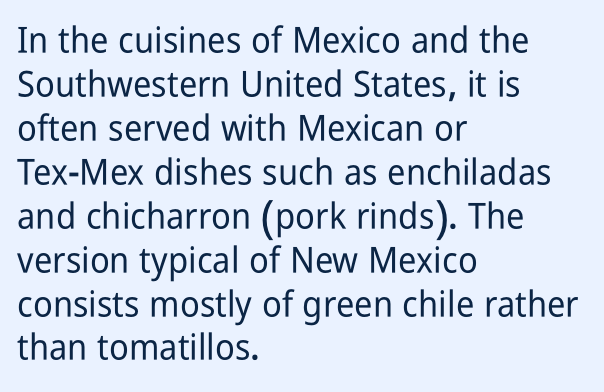
Q: Is the text italic (slanted)? A: No, it is upright.
Q: Is the typeface a serif or a sans-serif typeface? A: Sans-serif.
Q: Is the text underlined? A: No.
Q: How is the paragraph aligned? A: Left-aligned.
Q: Is the spacing between letters normal or unusually wide? A: Normal.
Q: Width (condensed, normal, or wide)? A: Condensed.
Q: Stroke contrast? A: Low.
Q: x-height? A: Medium.
Q: Monospaced? A: No.
